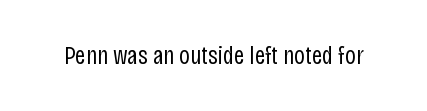
Q: Is the text bold? A: No.
Q: Is the text italic (slanted)? A: No, it is upright.
Q: Is the text underlined? A: No.
Q: Is the spacing between letters normal or unusually wide? A: Normal.
